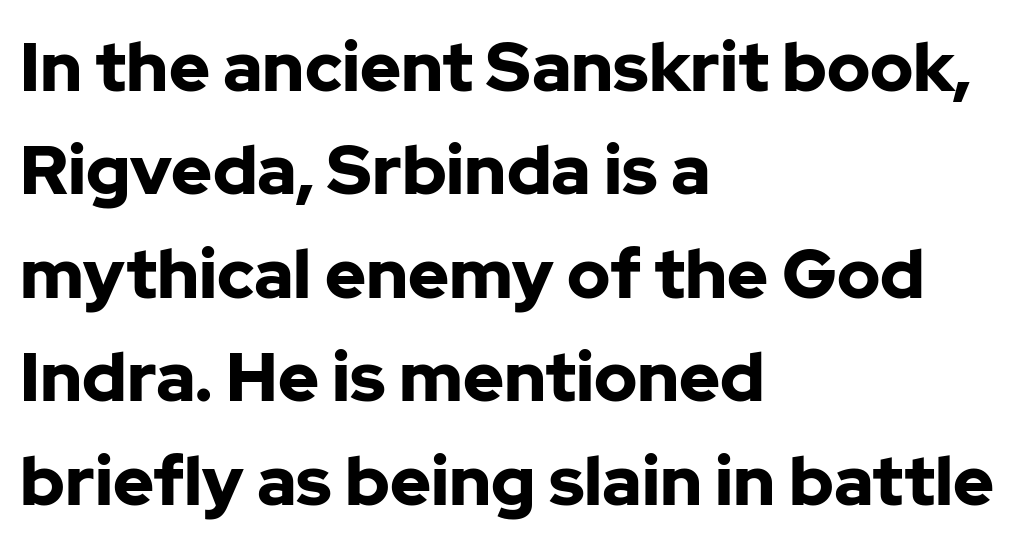
Q: Is the text bold? A: Yes.
Q: Is the text italic (slanted)? A: No, it is upright.
Q: Is the typeface a serif or a sans-serif typeface? A: Sans-serif.
Q: Is the text underlined? A: No.
Q: How is the paragraph aligned? A: Left-aligned.
Q: Is the spacing between letters normal or unusually wide? A: Normal.
Q: Is the spacing between lines tight, normal or loose? A: Normal.
Q: Width (condensed, normal, or wide)? A: Normal.
Q: Stroke contrast? A: Low.
Q: x-height? A: Medium.
Q: Monospaced? A: No.
